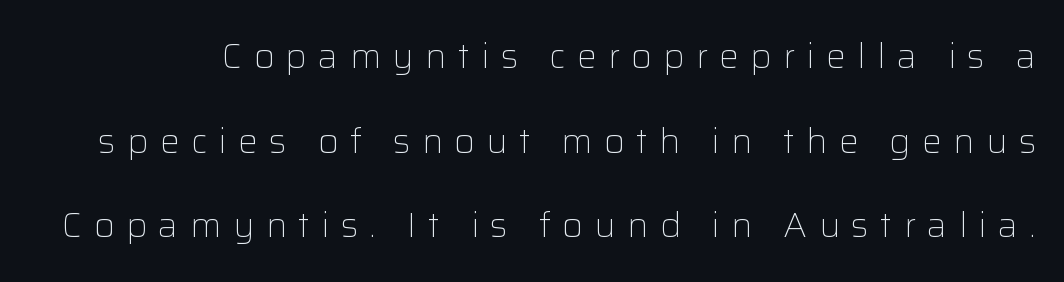
Is this a heavy cut? Hardly; it is regular or lighter. The line texture is sparse and dotted thanks to wide tracking. Here the designer chose a conventional face with non-uniform glyph widths. Every stem runs plumb, perpendicular to the baseline.
